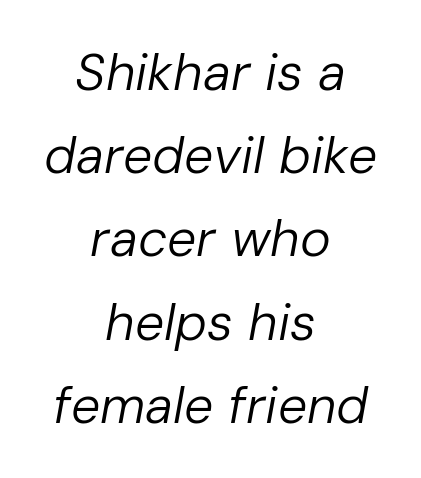
{"italic": "yes", "lean": "right", "slant_degrees": 10, "bold": "no", "weight": "regular", "width": "normal", "stroke_contrast": "low", "x_height": "medium", "monospaced": "no", "underline": "no", "align": "center", "line_spacing": "normal", "line_spacing_ratio": 1.6, "letter_spacing": "normal", "letter_spacing_em": 0.0, "glyph_px": 52}
